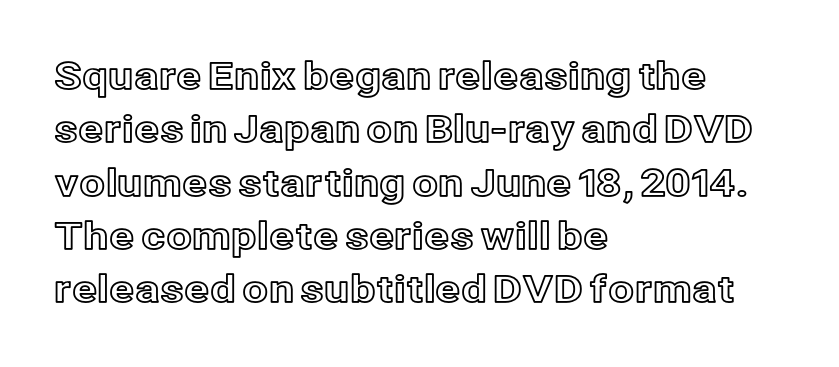
{"italic": "no", "width": "normal", "x_height": "medium", "monospaced": "no", "underline": "no", "align": "left", "line_spacing": "normal", "line_spacing_ratio": 1.44, "letter_spacing": "normal", "letter_spacing_em": 0.0, "glyph_px": 37}
